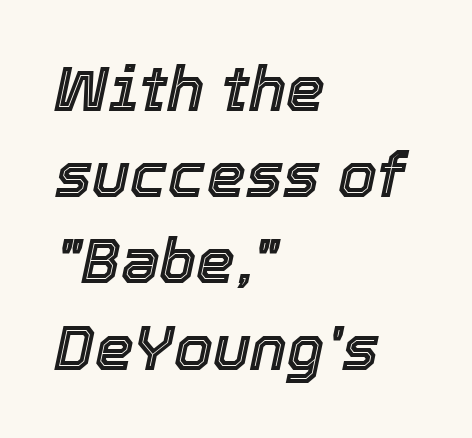
{"italic": "yes", "lean": "right", "slant_degrees": 12, "width": "normal", "x_height": "medium", "monospaced": "no", "underline": "no", "align": "left", "line_spacing": "normal", "line_spacing_ratio": 1.39, "letter_spacing": "normal", "letter_spacing_em": 0.0, "glyph_px": 62}
